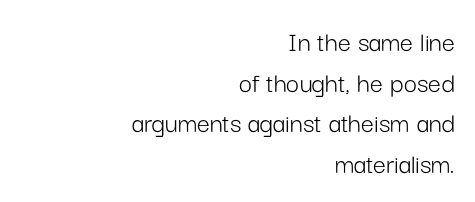
Q: Is the text bold? A: No.
Q: Is the text italic (slanted)? A: No, it is upright.
Q: Is the typeface a serif or a sans-serif typeface? A: Sans-serif.
Q: Is the text underlined? A: No.
Q: How is the paragraph aligned? A: Right-aligned.
Q: Is the spacing between letters normal or unusually wide? A: Normal.
Q: Is the spacing between lines tight, normal or loose? A: Normal.
Q: Width (condensed, normal, or wide)? A: Normal.
Q: Stroke contrast? A: Low.
Q: x-height? A: Medium.
Q: Monospaced? A: No.
